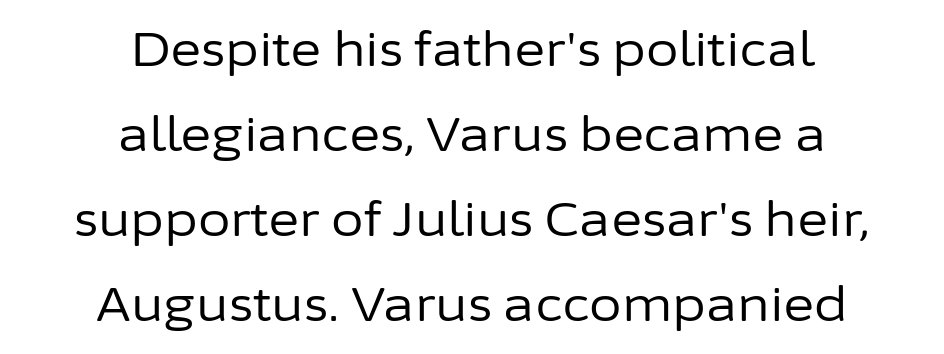
Q: Is the text bold? A: No.
Q: Is the text italic (slanted)? A: No, it is upright.
Q: Is the typeface a serif or a sans-serif typeface? A: Sans-serif.
Q: Is the text underlined? A: No.
Q: How is the paragraph aligned? A: Centered.
Q: Is the spacing between letters normal or unusually wide? A: Normal.
Q: Width (condensed, normal, or wide)? A: Normal.
Q: Stroke contrast? A: Low.
Q: x-height? A: Medium.
Q: Monospaced? A: No.
